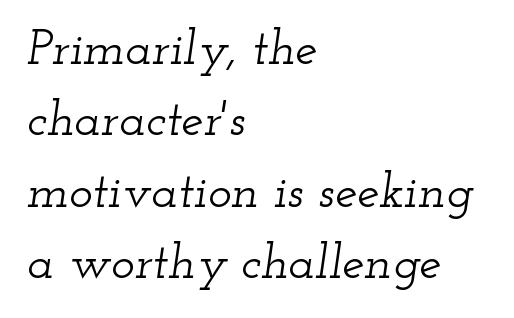
Q: Is the text italic (slanted)? A: Yes, it leans right by about 12 degrees.
Q: Is the typeface a serif or a sans-serif typeface? A: Serif.
Q: Is the text underlined? A: No.
Q: How is the paragraph aligned? A: Left-aligned.
Q: Is the spacing between letters normal or unusually wide? A: Normal.
Q: Is the spacing between lines tight, normal or loose? A: Normal.
Q: Width (condensed, normal, or wide)? A: Wide.
Q: Stroke contrast? A: Low.
Q: x-height? A: Small.
Q: Monospaced? A: No.
